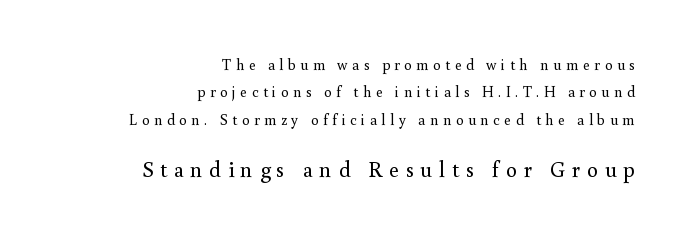
Line ends are locked; line starts wander. Unbolded letterforms with no extra heft. The gaps between neighbouring characters are conspicuously large. This is the regular roman posture of the typeface. The space beneath each line is pristine and unruled.
